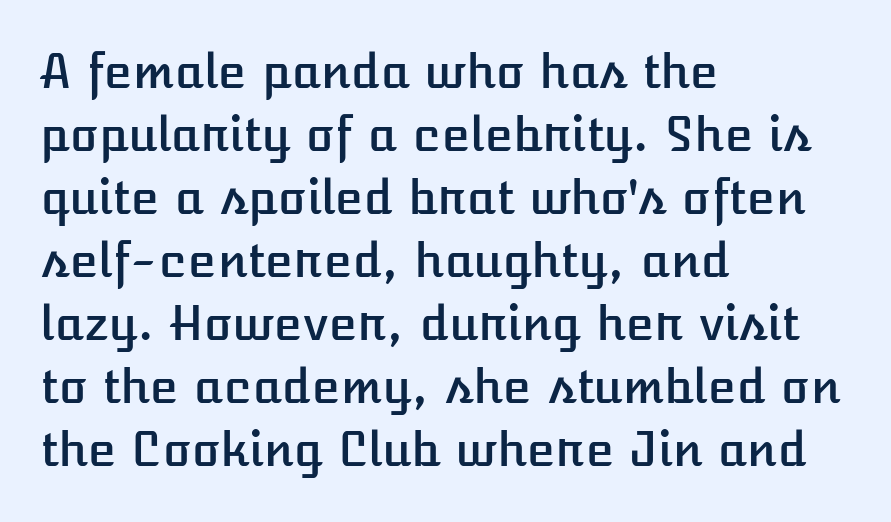
The image shows 47 px text type, upright; set left-aligned, normal line spacing (1.34x), normal letter spacing, not underlined; low stroke contrast and a medium x-height.
